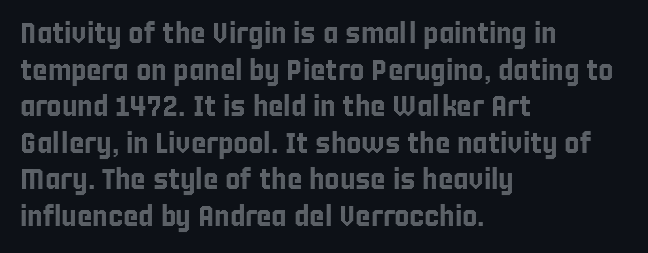
{"italic": "no", "width": "condensed", "x_height": "large", "monospaced": "no", "underline": "no", "align": "left", "line_spacing": "normal", "line_spacing_ratio": 1.26, "letter_spacing": "normal", "letter_spacing_em": 0.0, "glyph_px": 29}
